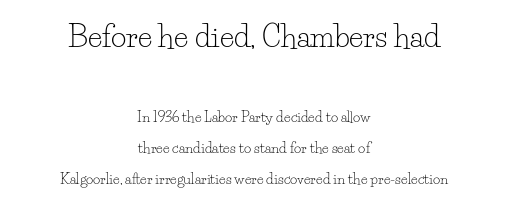
The image shows 30 px light serif type, upright; set centered, loose line spacing (2.22x), normal letter spacing, not underlined; the first (top) block is 2.14x larger; low stroke contrast and a small x-height.
